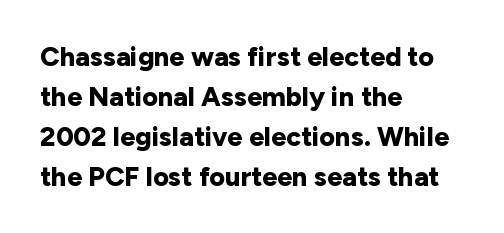
{"italic": "no", "bold": "yes", "underline": "no", "align": "left", "line_spacing": "normal", "line_spacing_ratio": 1.48, "letter_spacing": "normal", "letter_spacing_em": 0.0, "glyph_px": 27}
